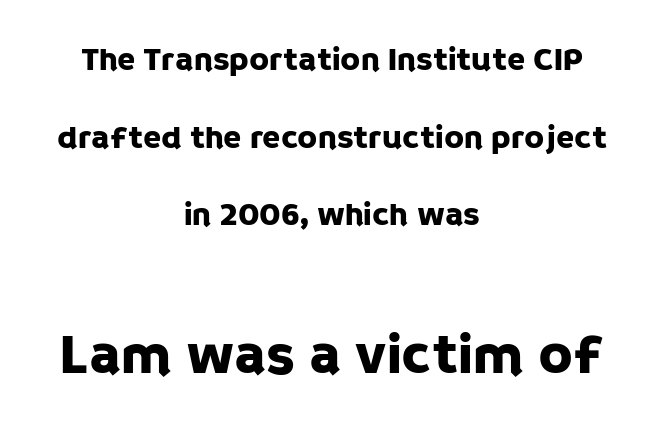
Serifs: no, the terminals of the letterforms are clean. Just letters on the line, the space beneath them empty. Interline gaps are noticeably wide in this sample. Spacing verdict: proportional, widths tailored to each character. Teacher's note: observe the equal gaps on both sides — that is centered alignment. A roman cut, with each character standing at attention.
